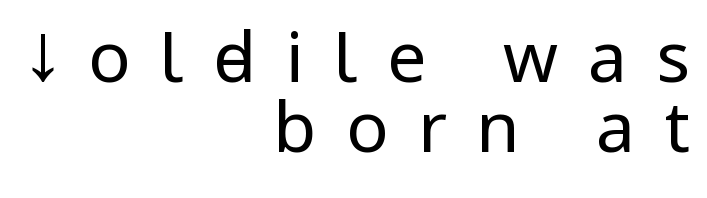
The image shows 70 px regular-weight, condensed sans-serif type, upright; set right-aligned, tight line spacing (1.0x), unusually wide letter spacing (+0.42 em), not underlined; low stroke contrast and a large x-height.
